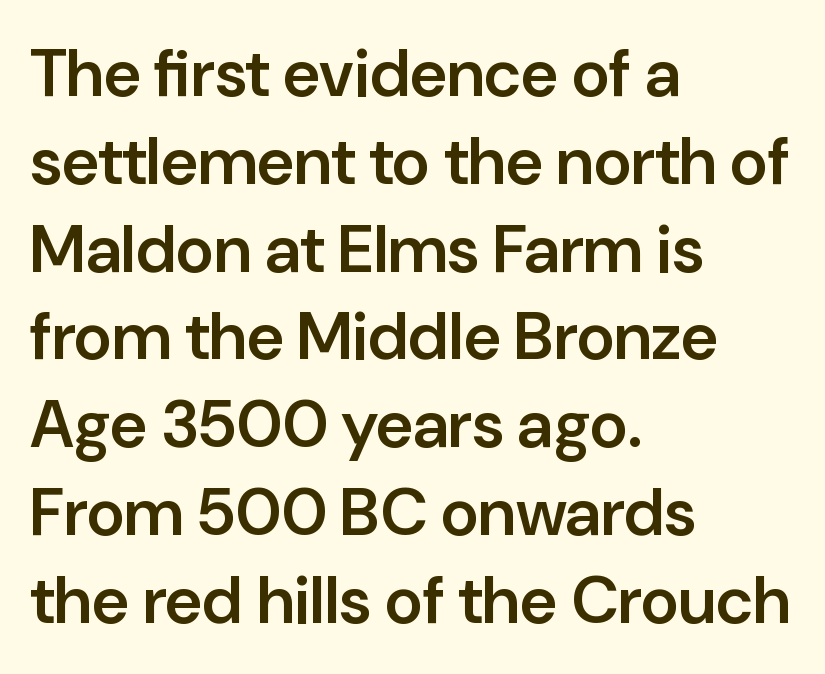
{"serif": "no", "italic": "no", "bold": "semi", "weight": "semibold", "width": "normal", "stroke_contrast": "low", "x_height": "medium", "monospaced": "no", "underline": "no", "align": "left", "line_spacing": "normal", "line_spacing_ratio": 1.33, "letter_spacing": "normal", "letter_spacing_em": 0.0, "glyph_px": 66}
